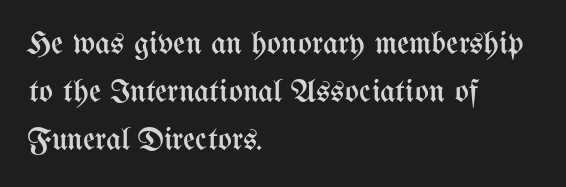
The image shows 33 px regular-weight, condensed type, upright; set left-aligned, normal line spacing (1.45x), normal letter spacing, not underlined; medium stroke contrast and a medium x-height.
